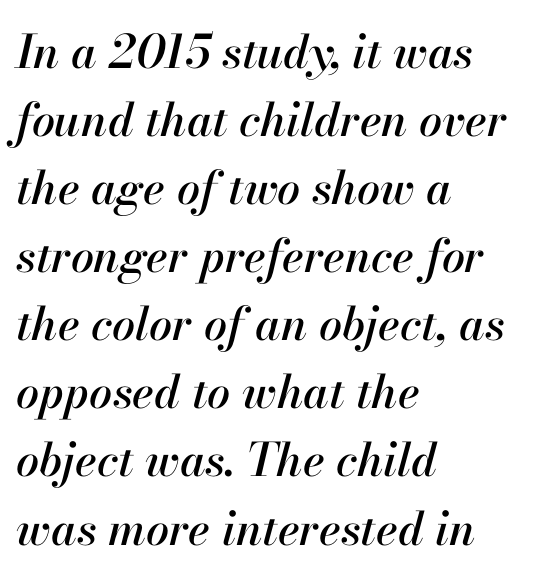
{"italic": "yes", "lean": "right", "slant_degrees": 13, "width": "normal", "stroke_contrast": "high", "x_height": "small", "monospaced": "no", "underline": "no", "align": "left", "line_spacing": "normal", "line_spacing_ratio": 1.48, "letter_spacing": "normal", "letter_spacing_em": 0.0, "glyph_px": 46}
